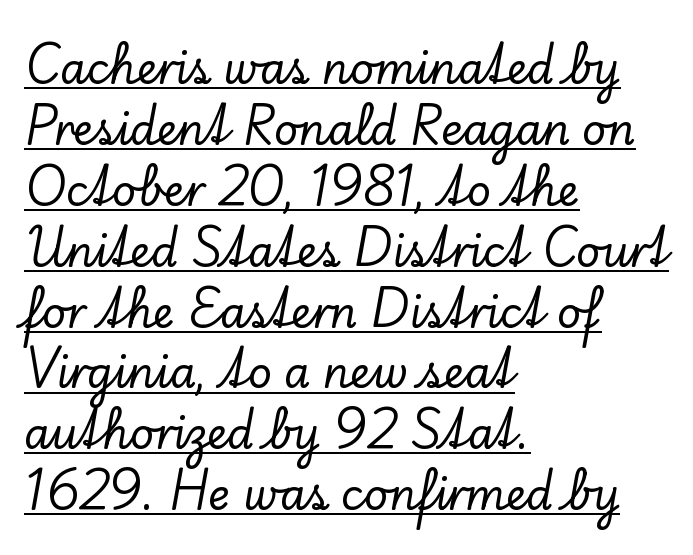
{"serif": "yes", "width": "normal", "stroke_contrast": "low", "x_height": "small", "monospaced": "no", "underline": "yes", "align": "left", "line_spacing": "normal", "line_spacing_ratio": 1.45, "letter_spacing": "normal", "letter_spacing_em": 0.0, "glyph_px": 42}
